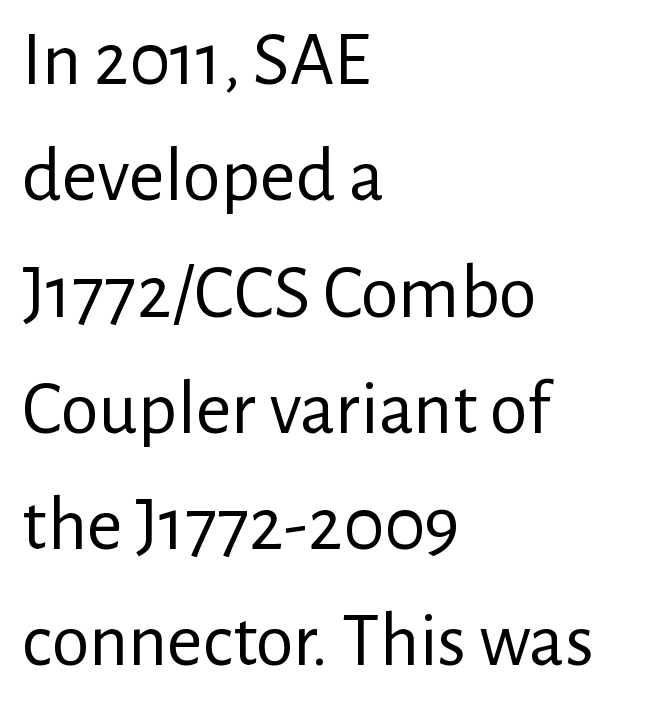
Line spacing here is normal. Posture: upright roman. Alignment: flush left. Quick note: underline off. Observe the ordinary spacing: letters are neighbours, not strangers. Is this a fixed-width face? No — the glyphs have proportional, varying widths.
